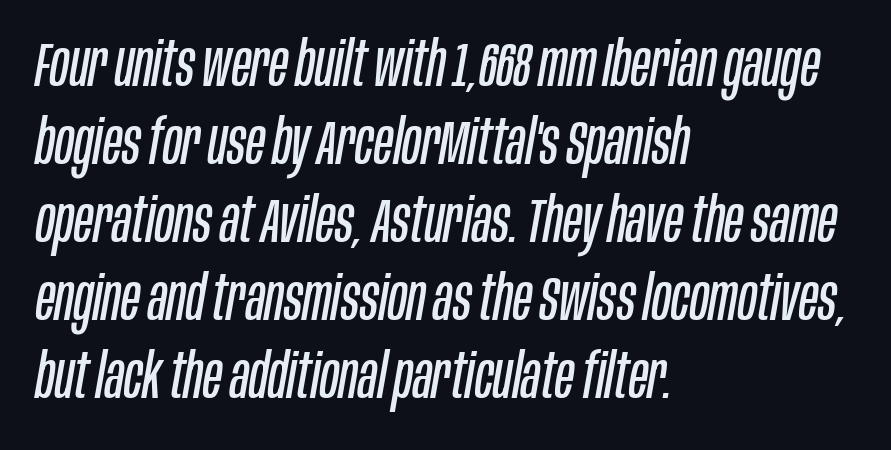
{"italic": "yes", "lean": "right", "slant_degrees": 10, "bold": "no", "weight": "regular", "width": "condensed", "stroke_contrast": "low", "x_height": "large", "monospaced": "no", "underline": "no", "align": "left", "line_spacing": "normal", "line_spacing_ratio": 1.26, "letter_spacing": "normal", "letter_spacing_em": 0.0, "glyph_px": 62}
